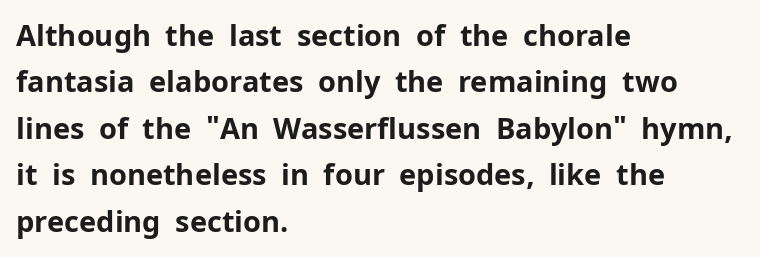
Q: Is the text bold? A: Yes.
Q: Is the text italic (slanted)? A: No, it is upright.
Q: Is the typeface a serif or a sans-serif typeface? A: Sans-serif.
Q: Is the text underlined? A: No.
Q: How is the paragraph aligned? A: Left-aligned.
Q: Is the spacing between letters normal or unusually wide? A: Normal.
Q: Is the spacing between lines tight, normal or loose? A: Normal.
Q: Width (condensed, normal, or wide)? A: Normal.
Q: Stroke contrast? A: Low.
Q: x-height? A: Medium.
Q: Monospaced? A: No.
